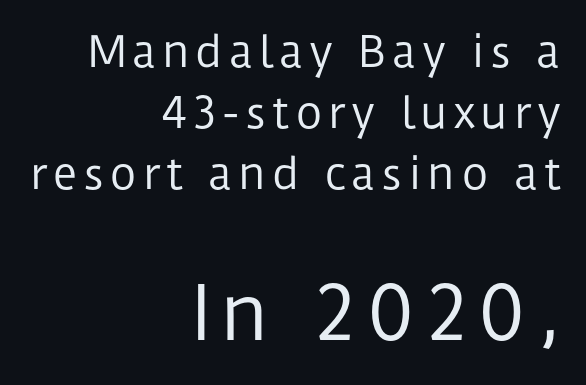
The image shows 74 px regular-weight sans-serif type, upright; set right-aligned, normal line spacing (1.45x), not underlined; the second (bottom) block is 1.76x larger; low stroke contrast and a medium x-height.
